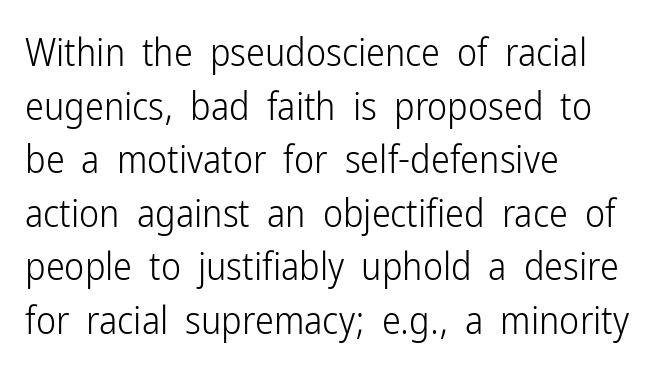
Q: Is the text bold? A: No.
Q: Is the text italic (slanted)? A: No, it is upright.
Q: Is the typeface a serif or a sans-serif typeface? A: Sans-serif.
Q: Is the text underlined? A: No.
Q: How is the paragraph aligned? A: Left-aligned.
Q: Is the spacing between letters normal or unusually wide? A: Normal.
Q: Is the spacing between lines tight, normal or loose? A: Normal.
Q: Width (condensed, normal, or wide)? A: Condensed.
Q: Stroke contrast? A: Low.
Q: x-height? A: Medium.
Q: Monospaced? A: No.
